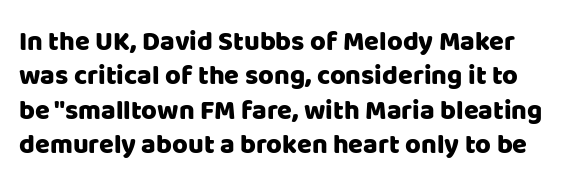
Q: Is the text italic (slanted)? A: No, it is upright.
Q: Is the text underlined? A: No.
Q: Is the spacing between letters normal or unusually wide? A: Normal.
Q: Is the spacing between lines tight, normal or loose? A: Normal.
